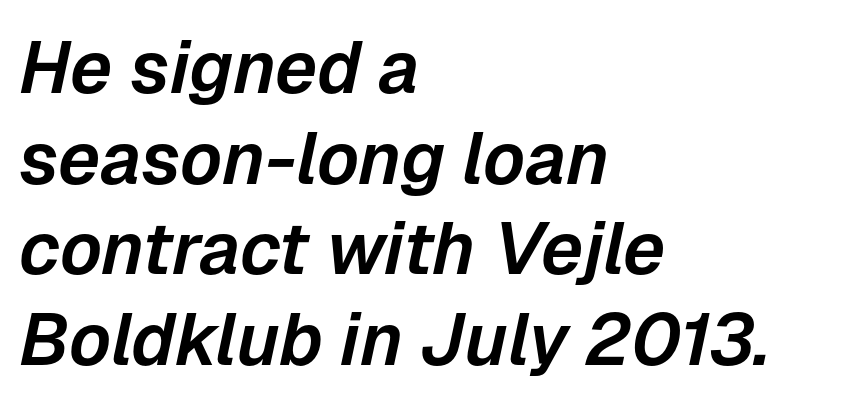
The image shows 73 px text type, italic (leaning right); set left-aligned, line spacing 1.24x, normal letter spacing, not underlined; low stroke contrast and a medium x-height.
